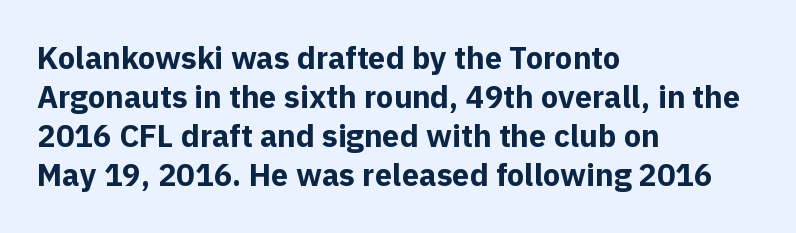
Q: Is the text bold? A: Yes.
Q: Is the text italic (slanted)? A: No, it is upright.
Q: Is the typeface a serif or a sans-serif typeface? A: Sans-serif.
Q: Is the text underlined? A: No.
Q: How is the paragraph aligned? A: Left-aligned.
Q: Is the spacing between letters normal or unusually wide? A: Normal.
Q: Is the spacing between lines tight, normal or loose? A: Normal.
Q: Width (condensed, normal, or wide)? A: Normal.
Q: x-height? A: Medium.
Q: Monospaced? A: No.
